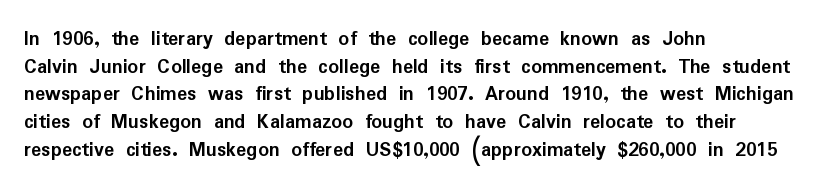
The image shows 21 px bold type, upright; set left-aligned, normal line spacing (1.32x), normal letter spacing, not underlined.
